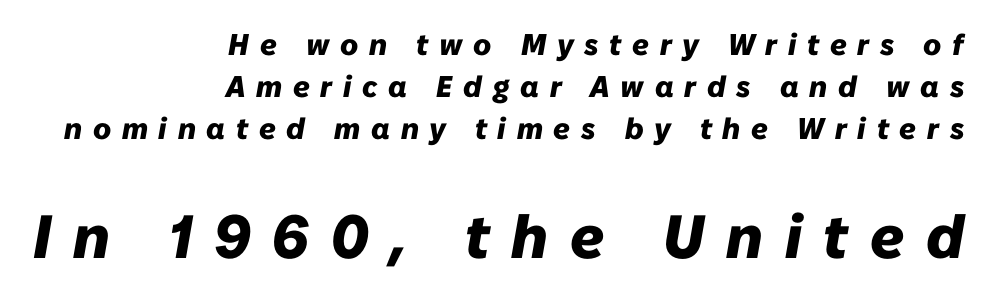
{"italic": "yes", "lean": "right", "slant_degrees": 10, "bold": "yes", "weight": "heavy", "width": "normal", "stroke_contrast": "low", "x_height": "medium", "monospaced": "no", "underline": "no", "align": "right", "line_spacing": "normal", "line_spacing_ratio": 1.4, "letter_spacing": "wide", "letter_spacing_em": 0.36, "larger_block": "second", "size_ratio": 2.03, "glyph_px": 61}
